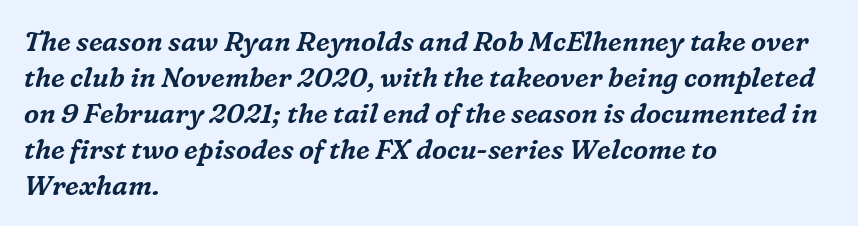
The image shows 27 px text type, italic (leaning right); set left-aligned, normal line spacing (1.33x), normal letter spacing, not underlined.
